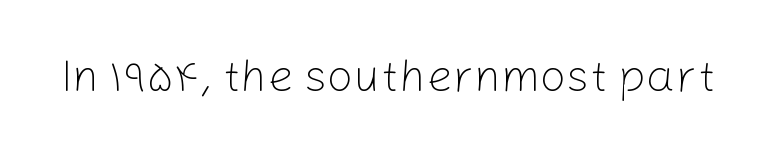
{"serif": "no", "italic": "no", "bold": "no", "weight": "light", "width": "normal", "stroke_contrast": "low", "x_height": "medium", "monospaced": "no", "underline": "no", "letter_spacing": "normal", "letter_spacing_em": 0.0, "glyph_px": 46}
